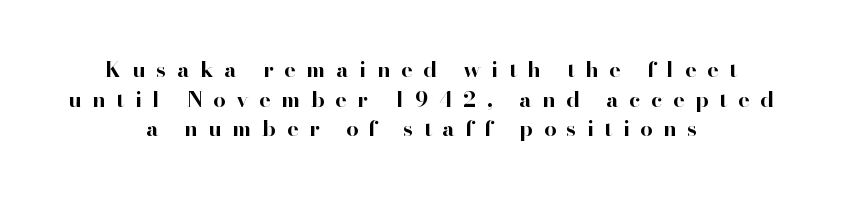
{"italic": "no", "bold": "yes", "underline": "no", "align": "center", "line_spacing": "normal", "line_spacing_ratio": 1.35, "letter_spacing": "wide", "letter_spacing_em": 0.47, "glyph_px": 22}
